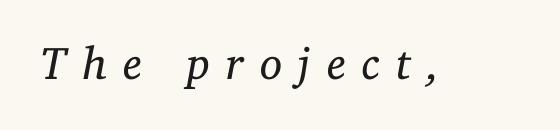
Stem width sits at or under what a default text font uses. Just letters on the line, the space beneath them empty. The font family rendered here belongs to the serif group. Would a proofreader flag this as italicized? Yes. You could only call the tracking loose — the letters float apart.
